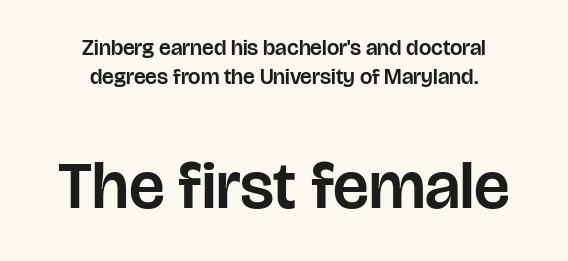
The image shows 67 px sans-serif type, upright; set centered, normal line spacing (1.3x), normal letter spacing, not underlined; the second (bottom) block is 3.05x larger; low stroke contrast and a large x-height.
